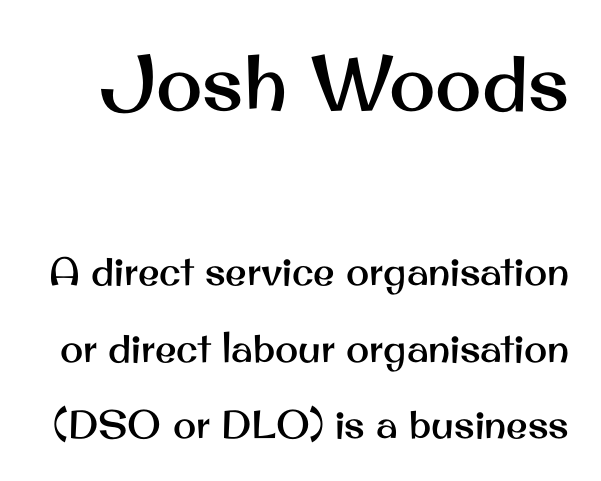
{"serif": "no", "italic": "no", "width": "normal", "stroke_contrast": "medium", "x_height": "small", "monospaced": "no", "underline": "no", "line_spacing": "loose", "line_spacing_ratio": 1.95, "letter_spacing": "normal", "letter_spacing_em": 0.0, "larger_block": "first", "size_ratio": 2.0, "glyph_px": 78}
